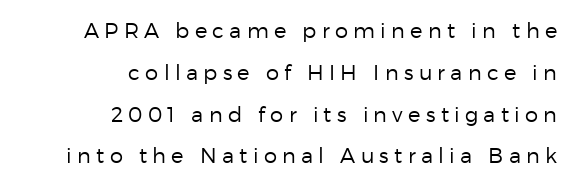
Q: Is the text bold? A: No.
Q: Is the text italic (slanted)? A: No, it is upright.
Q: Is the text underlined? A: No.
Q: How is the paragraph aligned? A: Right-aligned.
Q: Is the spacing between letters normal or unusually wide? A: Unusually wide.
Q: Is the spacing between lines tight, normal or loose? A: Loose.
